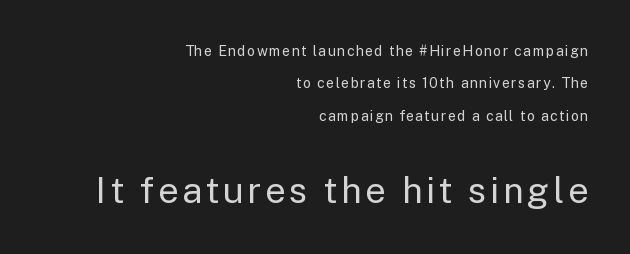
{"serif": "no", "italic": "no", "bold": "no", "weight": "regular", "width": "normal", "stroke_contrast": "low", "x_height": "medium", "monospaced": "no", "underline": "no", "align": "right", "line_spacing": "loose", "line_spacing_ratio": 2.31, "larger_block": "second", "size_ratio": 2.57, "glyph_px": 36}
